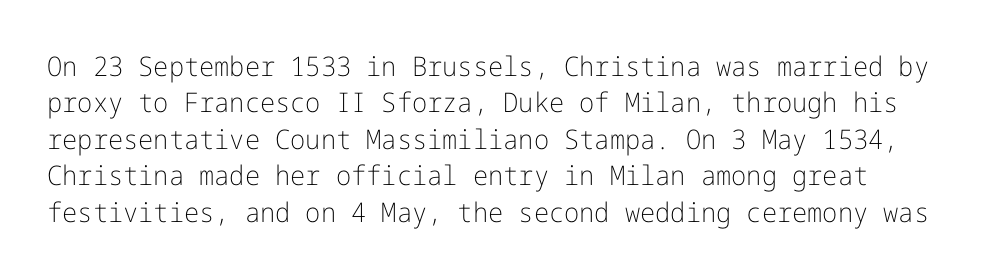
{"italic": "no", "bold": "no", "underline": "no", "line_spacing": "normal", "line_spacing_ratio": 1.35, "letter_spacing": "normal", "letter_spacing_em": 0.0, "glyph_px": 27}
